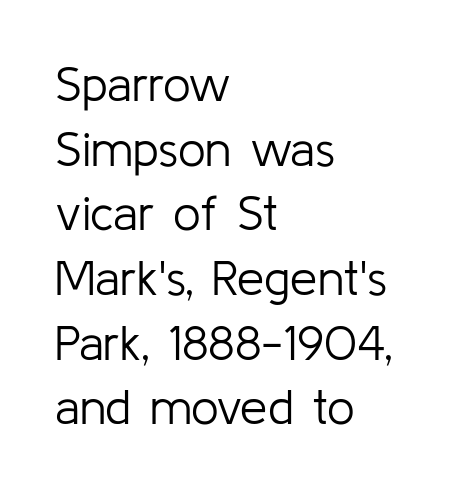
The image shows 49 px light sans-serif type, upright; set left-aligned, normal line spacing (1.32x), normal letter spacing, not underlined; low stroke contrast and a medium x-height.
